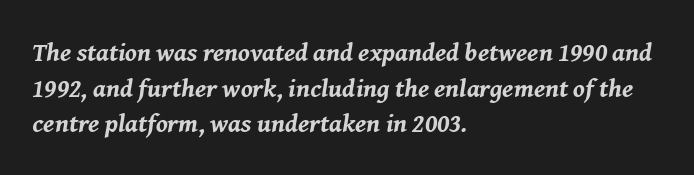
{"italic": "yes", "lean": "right", "slant_degrees": 8, "bold": "yes", "underline": "no", "align": "left", "line_spacing": "normal", "line_spacing_ratio": 1.37, "letter_spacing": "normal", "letter_spacing_em": 0.0, "glyph_px": 26}
